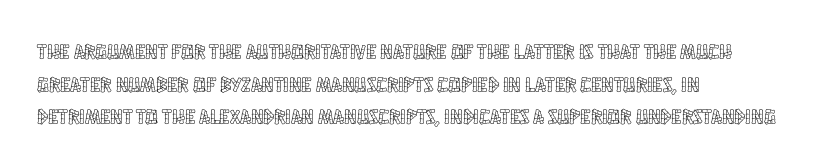
{"italic": "no", "underline": "no", "align": "left", "line_spacing": "normal", "line_spacing_ratio": 1.55, "letter_spacing": "normal", "letter_spacing_em": 0.0, "glyph_px": 21}
